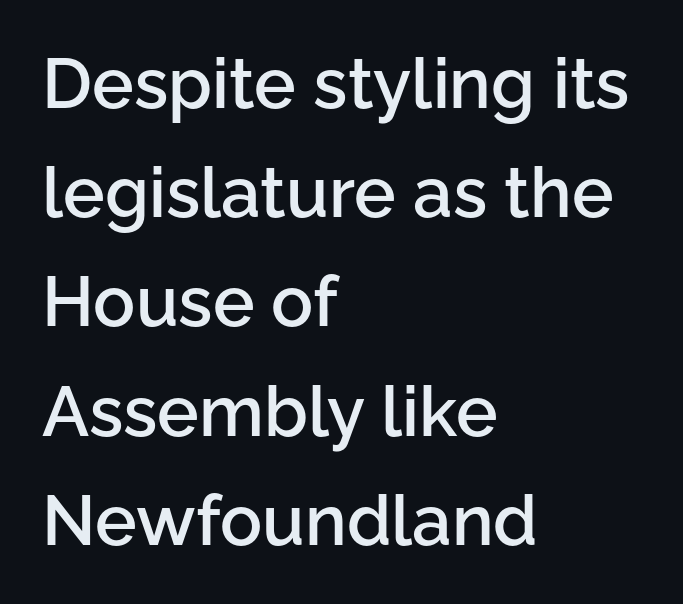
Q: Is the text bold? A: Semi-bold.
Q: Is the text italic (slanted)? A: No, it is upright.
Q: Is the typeface a serif or a sans-serif typeface? A: Sans-serif.
Q: Is the text underlined? A: No.
Q: How is the paragraph aligned? A: Left-aligned.
Q: Is the spacing between letters normal or unusually wide? A: Normal.
Q: Is the spacing between lines tight, normal or loose? A: Normal.
Q: Width (condensed, normal, or wide)? A: Normal.
Q: Stroke contrast? A: Low.
Q: x-height? A: Medium.
Q: Monospaced? A: No.
